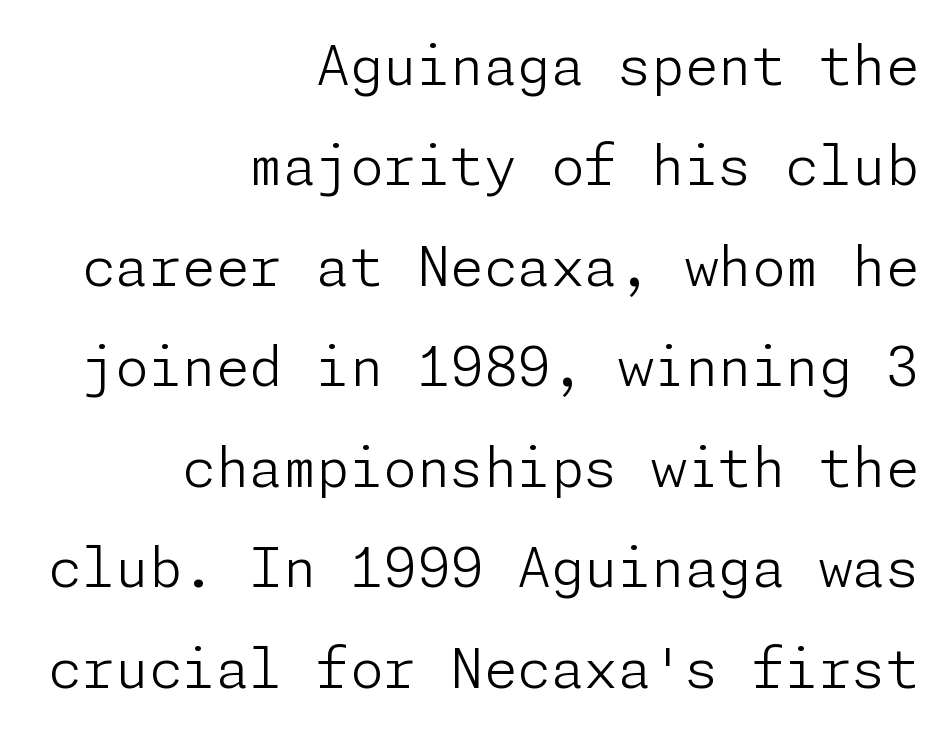
In terms of letterspacing, this is plain default setting. This is sans-serif lettering, the kind often seen on screens and signage. Vertical strokes here are truly vertical. Stems and bowls with no extra thickness — not bold. Lines of text with bare space underneath. This rendering uses right alignment, leaving the left contour irregular.
